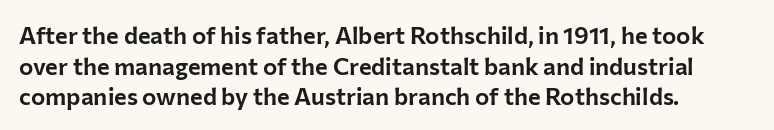
The image shows 24 px text type, upright; set left-aligned, normal line spacing (1.28x), normal letter spacing, not underlined.
